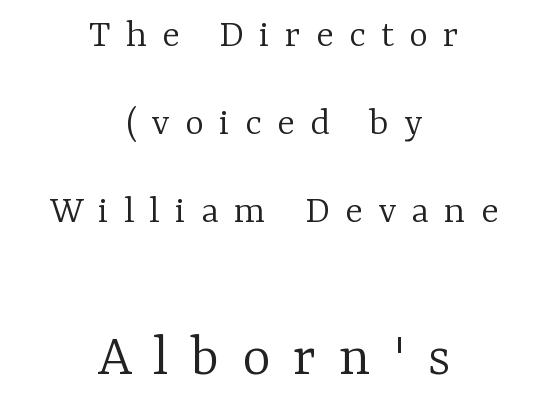
The image shows 61 px light serif type, upright; set centered, loose line spacing (2.15x), unusually wide letter spacing (+0.37 em), not underlined; the second (bottom) block is 1.49x larger; low stroke contrast and a medium x-height.
